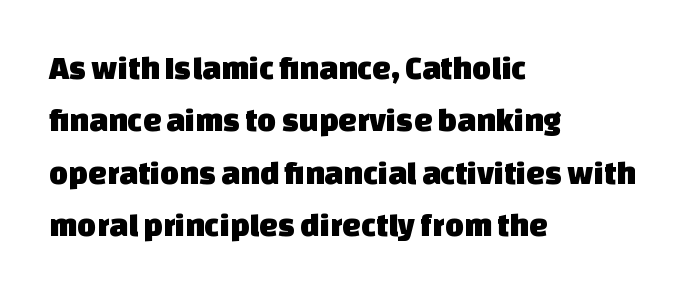
This sample keeps an unexceptional amount of space between lines. Spacing verdict: proportional, widths tailored to each character. Caption: multi-line text, flush left, ragged right. These lines keep a tight, regular rhythm from letter to letter. Plain, unruled lines of type.
